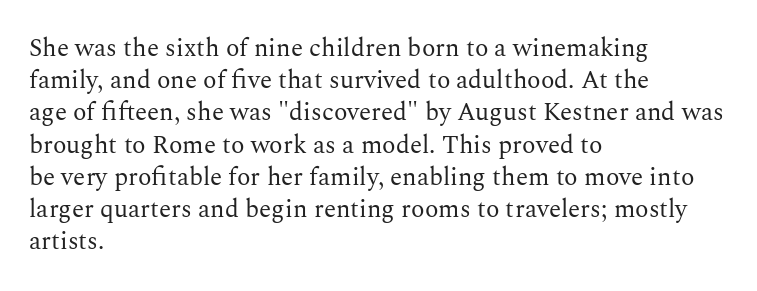
The image shows 25 px text type, upright; set left-aligned, normal line spacing (1.29x), normal letter spacing, not underlined.
